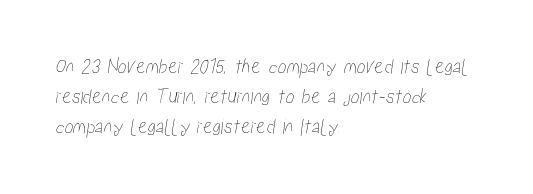
Q: Is the text underlined? A: No.
Q: How is the paragraph aligned? A: Left-aligned.
Q: Is the spacing between letters normal or unusually wide? A: Normal.
Q: Is the spacing between lines tight, normal or loose? A: Normal.
